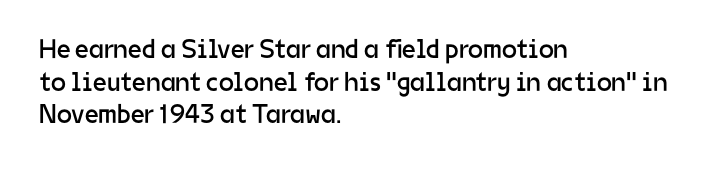
Q: Is the text bold? A: No.
Q: Is the text italic (slanted)? A: No, it is upright.
Q: Is the text underlined? A: No.
Q: How is the paragraph aligned? A: Left-aligned.
Q: Is the spacing between letters normal or unusually wide? A: Normal.
